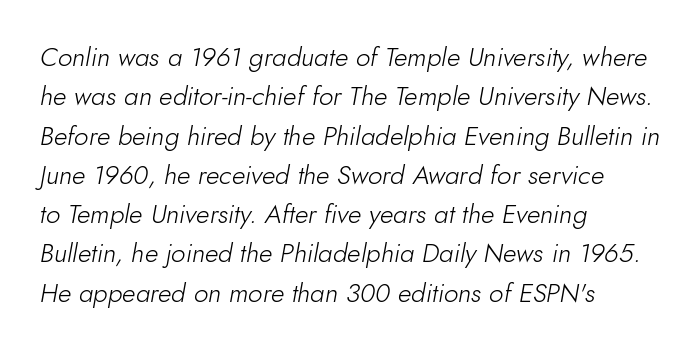
Rule under the text: the space is simply empty. When letters slant like this, we call the style italic. Compared with typical body copy, the letter spacing here is the same. The vertical gap from one line to the next is medium. Weight: in the light-to-regular range. Each line starts at the same left margin while the right side varies.
